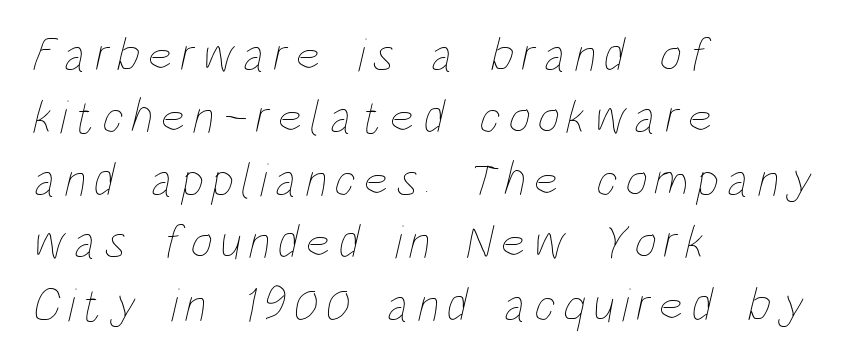
This block has exactly the height ordinary leading produces. Think of a printed novel: that variable character pitch is what you see here. This is not heavy type; no bold has been used. One-word summary of the alignment: left.
